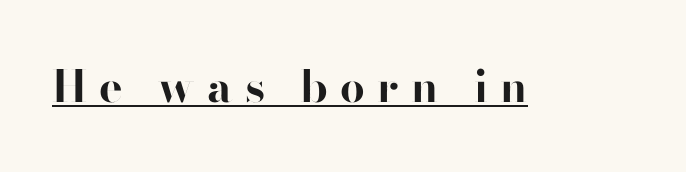
You can tell it's not italic because the verticals are truly vertical. Looks like someone drew a line under every word here. Display-style spreading of the glyphs; the letterfit is very open. Serif or sans? Sans — the stroke terminals are bare. The passage shown is typed in a proportional face where columns would drift.
